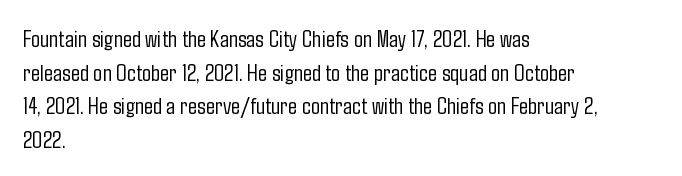
Does the copy run flush right? No — it runs flush left. Does extra space separate the letters? No, they use regular spacing. The letters look calm and open, with moderate or lighter stems. Beneath every word, the page is bare. Normally led — the rows are evenly, conventionally spaced.
